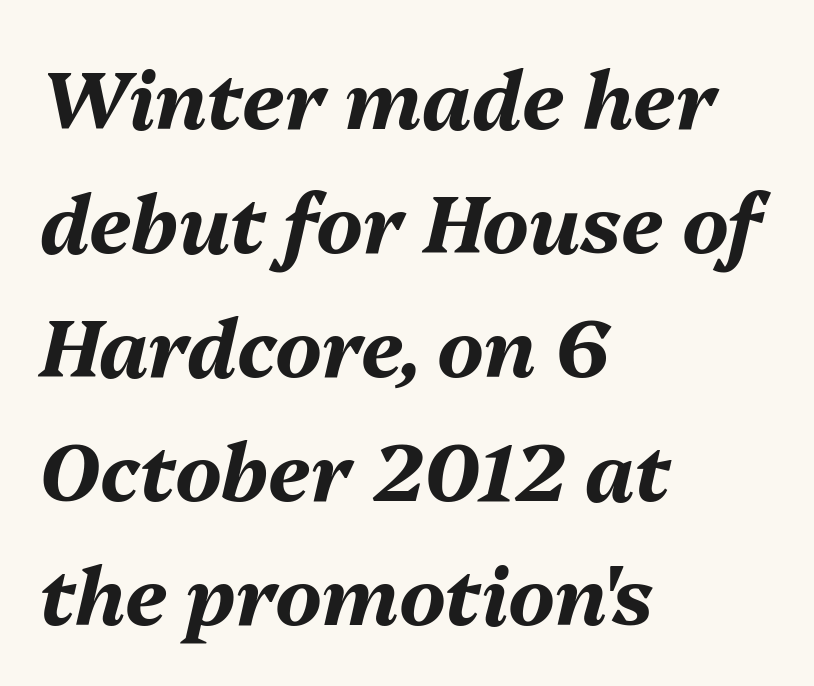
{"italic": "yes", "lean": "right", "slant_degrees": 13, "bold": "yes", "weight": "bold", "width": "normal", "stroke_contrast": "medium", "x_height": "medium", "monospaced": "no", "underline": "no", "align": "left", "line_spacing": "normal", "line_spacing_ratio": 1.57, "letter_spacing": "normal", "letter_spacing_em": 0.0, "glyph_px": 79}
